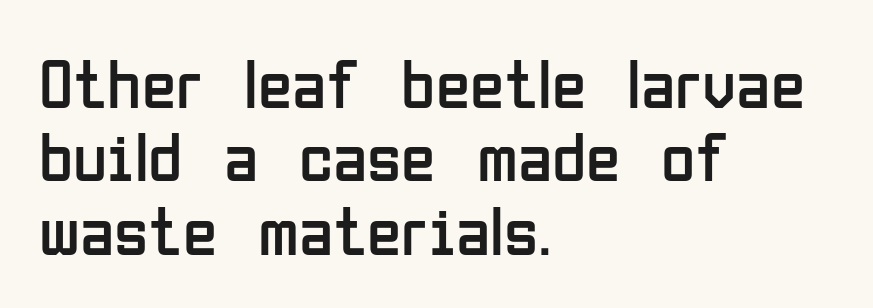
Q: Is the text bold? A: No.
Q: Is the text italic (slanted)? A: No, it is upright.
Q: Is the typeface a serif or a sans-serif typeface? A: Sans-serif.
Q: Is the text underlined? A: No.
Q: How is the paragraph aligned? A: Left-aligned.
Q: Is the spacing between letters normal or unusually wide? A: Normal.
Q: Is the spacing between lines tight, normal or loose? A: Tight.
Q: Width (condensed, normal, or wide)? A: Condensed.
Q: Stroke contrast? A: Low.
Q: x-height? A: Medium.
Q: Monospaced? A: No.
